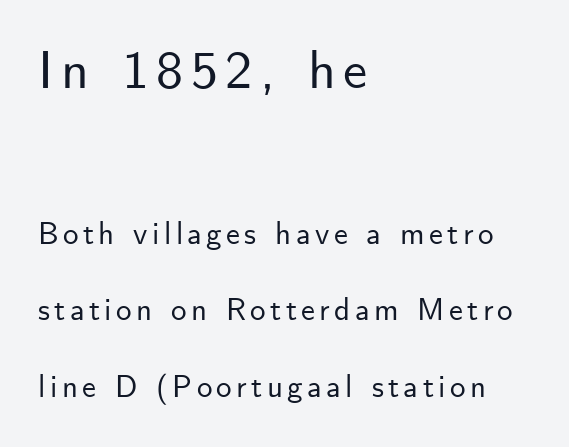
Q: Is the text italic (slanted)? A: No, it is upright.
Q: Is the typeface a serif or a sans-serif typeface? A: Sans-serif.
Q: Is the text underlined? A: No.
Q: How is the paragraph aligned? A: Left-aligned.
Q: Is the spacing between lines tight, normal or loose? A: Loose.
Q: Which block of text is set in a larger size, the first (top) or the second (bottom)? A: The first (top) one.
Q: Width (condensed, normal, or wide)? A: Normal.
Q: Stroke contrast? A: Low.
Q: x-height? A: Small.
Q: Monospaced? A: No.
